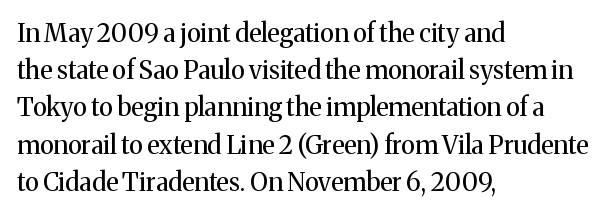
Each new line begins a customary step beneath the previous one. In CSS terms this would be text-align: left. Every character sits straight up, as roman type does. Inter-character spacing is left at the font's built-in metrics.
